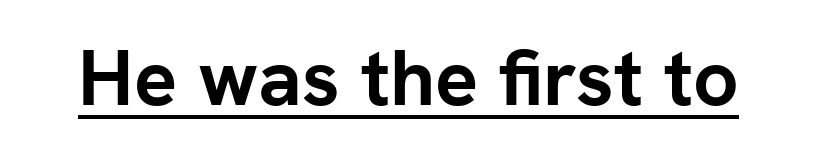
The image shows 80 px semibold sans-serif type, upright; set normal letter spacing, underlined; low stroke contrast and a medium x-height.
